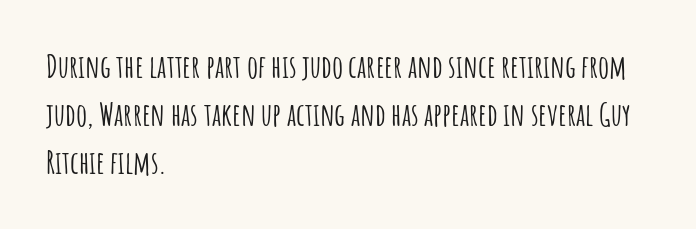
Here the glyphs are tracked normally, forming tight word shapes. Character widths vary here, with narrow letters taking less room than wide ones. Each line starts at the same left margin while the right side varies. Students, observe: this is what conventionally led text looks like. Nope, not italic — everything's standing straight. A sans-serif font was chosen for this passage.
